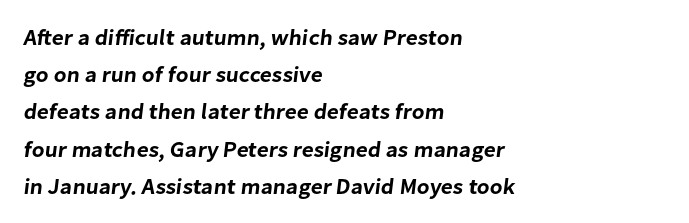
{"underline": "no", "align": "left", "line_spacing": "normal", "line_spacing_ratio": 1.69, "letter_spacing": "normal", "letter_spacing_em": 0.0, "glyph_px": 22}
